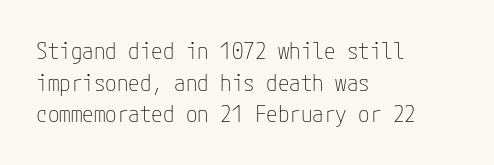
The image shows 23 px text type, upright; set left-aligned, normal line spacing (1.37x), normal letter spacing, not underlined.
